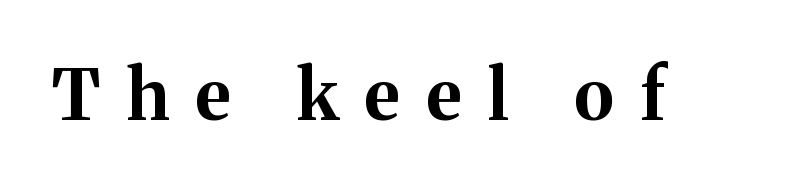
Q: Is the text bold? A: Yes.
Q: Is the text italic (slanted)? A: No, it is upright.
Q: Is the typeface a serif or a sans-serif typeface? A: Serif.
Q: Is the text underlined? A: No.
Q: Is the spacing between letters normal or unusually wide? A: Unusually wide.
Q: Width (condensed, normal, or wide)? A: Normal.
Q: Stroke contrast? A: Medium.
Q: x-height? A: Medium.
Q: Monospaced? A: No.
